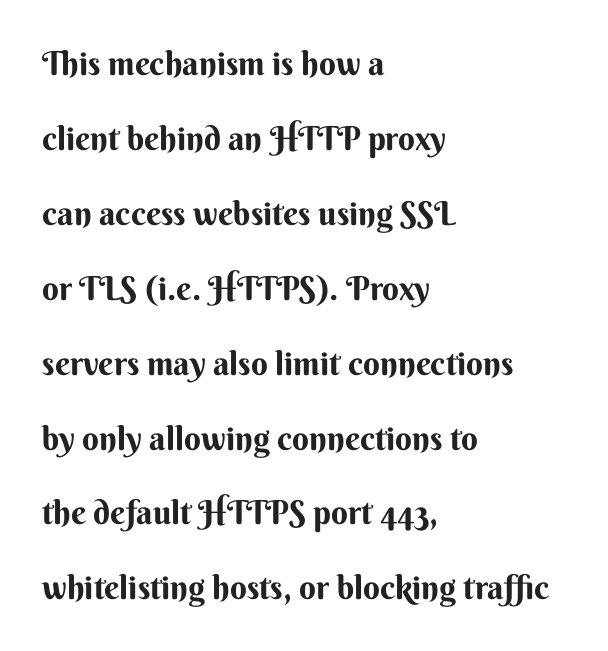
The font family rendered here belongs to the sans-serif group. These lines are set flush left with a ragged right edge. Underline: absent. Does the leading feel generous? Absolutely, it's lavish.
